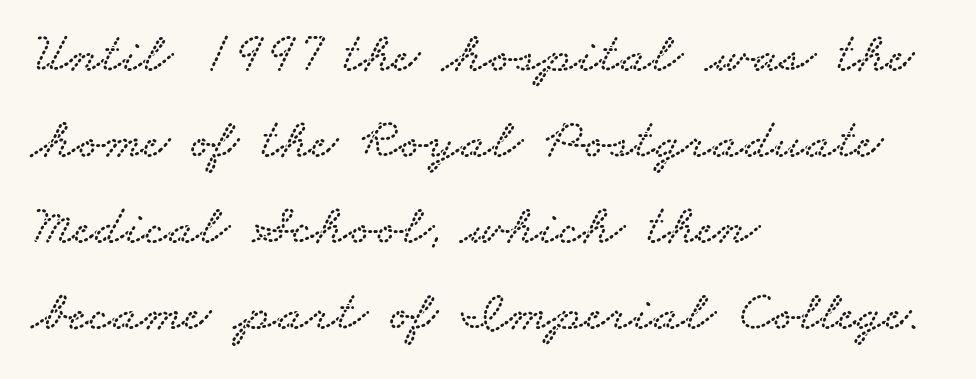
Has an underline been added? It has not. The vertical gap from one line to the next is medium. The paragraph has a hard left edge and a soft right edge. You could not count columns in this text — the font is proportionally spaced. The line texture is even and compact thanks to regular tracking.
